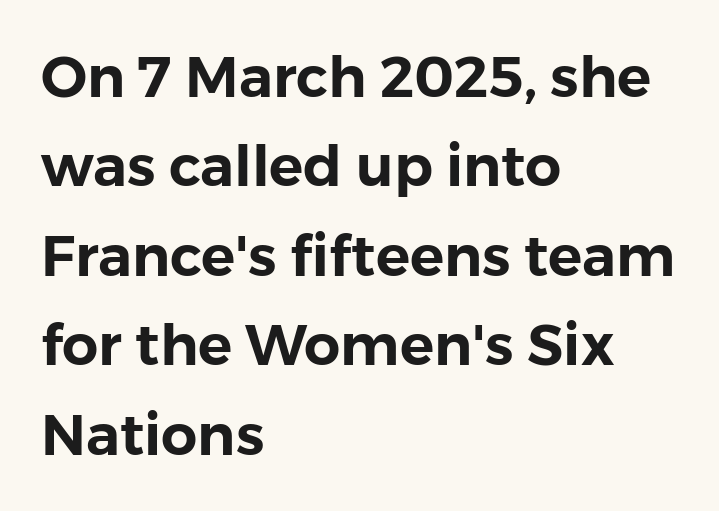
Q: Is the text italic (slanted)? A: No, it is upright.
Q: Is the typeface a serif or a sans-serif typeface? A: Sans-serif.
Q: Is the text underlined? A: No.
Q: How is the paragraph aligned? A: Left-aligned.
Q: Is the spacing between letters normal or unusually wide? A: Normal.
Q: Is the spacing between lines tight, normal or loose? A: Normal.
Q: Width (condensed, normal, or wide)? A: Normal.
Q: Stroke contrast? A: Low.
Q: x-height? A: Medium.
Q: Monospaced? A: No.
